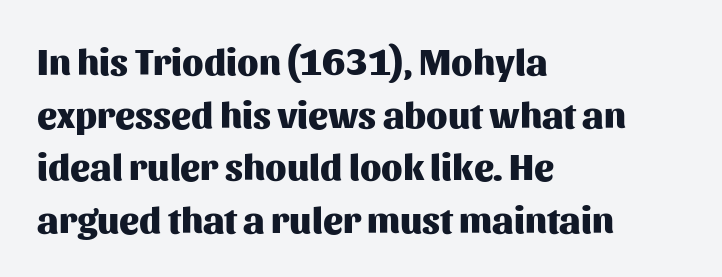
The setting favours the left margin, as ordinary paragraphs usually do. A normal amount of white space separates one row of letters from the next. No italicization has been applied; the sample stays upright. These lines carry a lot of weight — the face is fully bold. Rule under the text: the space is simply empty. Does the type have serifs? No, each stem ends abruptly.
